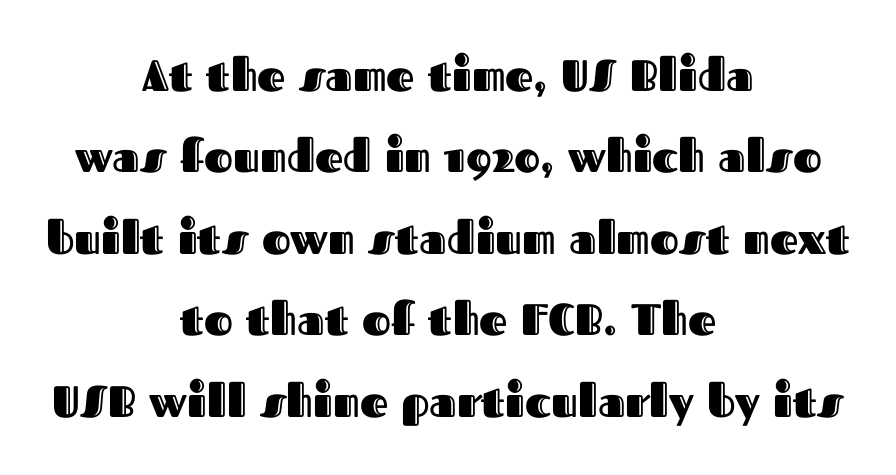
The image shows 44 px text type, upright; set centered, line spacing 1.85x, normal letter spacing, not underlined; a medium x-height.
